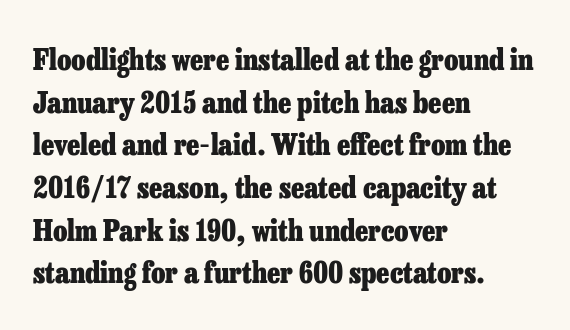
The image shows 29 px heavy serif type, upright; set left-aligned, normal line spacing (1.47x), normal letter spacing, not underlined; low stroke contrast and a medium x-height.
